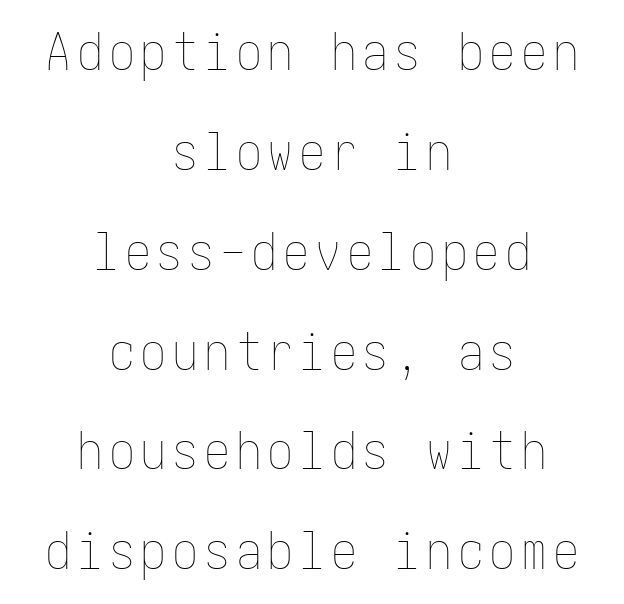
The image shows 52 px thin, condensed type, upright; set centered, loose line spacing (1.92x), not underlined; low stroke contrast and a medium x-height.
